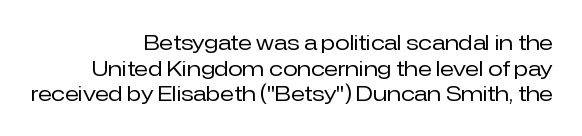
Alignment: flush right. Ascenders rise straight up at ninety degrees. Descenders are the only things crossing below the line. Stroke mass is kept to a normal reading level or below. The letterforms sit shoulder to shoulder at normal distance.
